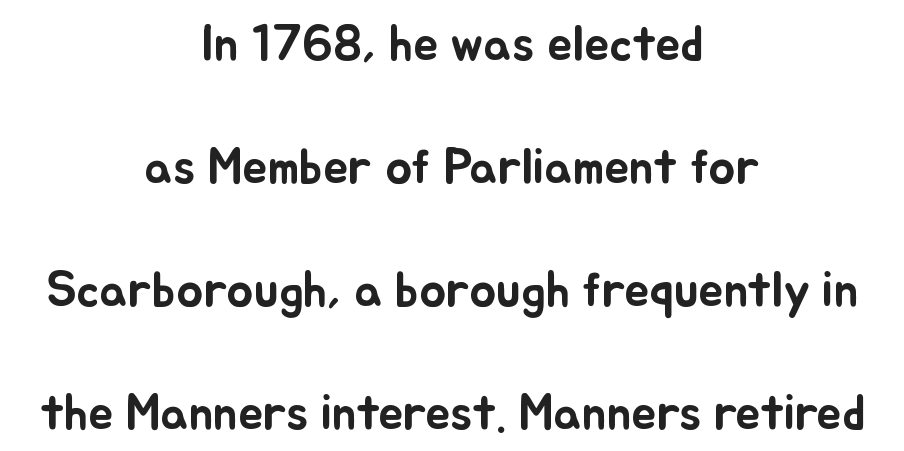
Rendered with straight, roman letterforms. The text block is weighted toward neither margin, spreading evenly from the middle. Standard letterfit; no display-style spreading of the glyphs. The space between consecutive lines is lavish. Each row of text sits above clean, open space.
